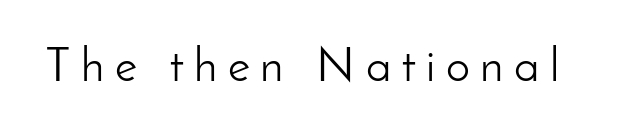
The image shows 48 px light sans-serif type, upright; set unusually wide letter spacing (+0.22 em), not underlined; low stroke contrast and a small x-height.
